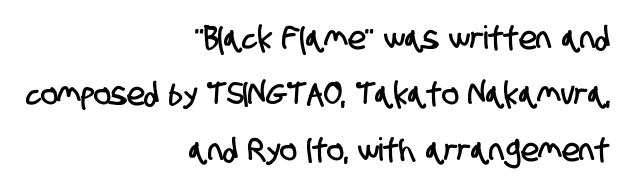
Descenders are the only things crossing below the line. Spacing between characters is what you'd get straight out of the box. The glyphs in this specimen are sans serif. Varying glyph widths throughout — classic text-font behaviour. Line ends are locked; line starts wander.
